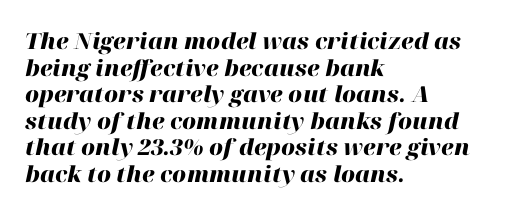
The space directly below the letters is spotless. The strokes are fattened all the way to bold. An italicized treatment has been applied to the whole sample. The rag falls on the right side of this text block. Is the letter spacing exaggerated? No — it looks like the ordinary default.
